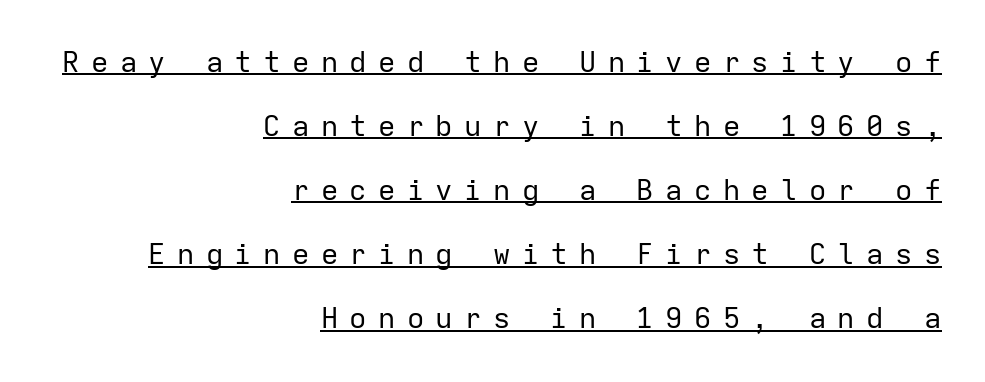
The image shows 29 px regular-weight sans-serif type, upright, monospaced; set right-aligned, loose line spacing (2.21x), unusually wide letter spacing (+0.39 em), underlined; low stroke contrast and a medium x-height.
